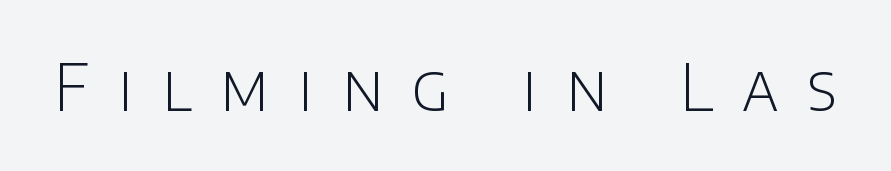
Underline: absent. Each stroke keeps to a modest, everyday thickness or less. Each word looks stretched out because of the extra space between its letters. A sans-serif font was chosen for this passage.
